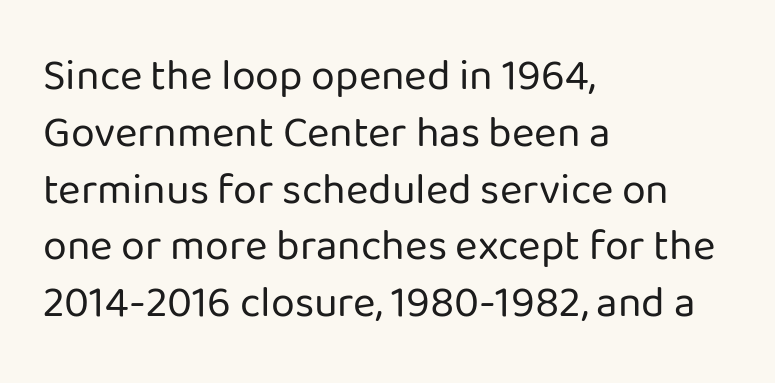
Q: Is the text bold? A: No.
Q: Is the text italic (slanted)? A: No, it is upright.
Q: Is the typeface a serif or a sans-serif typeface? A: Sans-serif.
Q: Is the text underlined? A: No.
Q: How is the paragraph aligned? A: Left-aligned.
Q: Is the spacing between letters normal or unusually wide? A: Normal.
Q: Is the spacing between lines tight, normal or loose? A: Normal.
Q: Width (condensed, normal, or wide)? A: Normal.
Q: Stroke contrast? A: Low.
Q: x-height? A: Medium.
Q: Monospaced? A: No.
